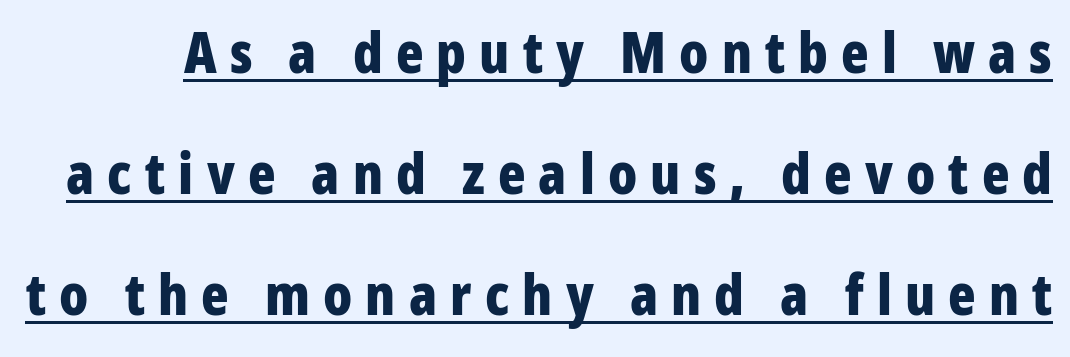
A typesetter would call this leading open, well beyond the default. Is this a fixed-width face? No — the glyphs have proportional, varying widths. Does the lettering tilt? It doesn't — this is upright. The letters carry no serifs — their stems end cleanly without finishing strokes.
